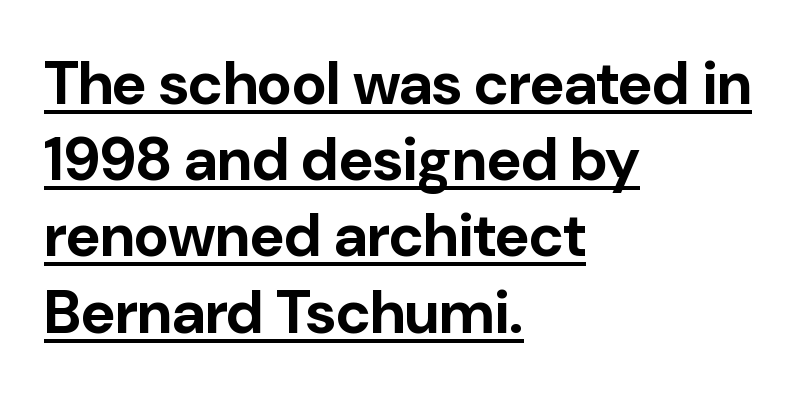
{"serif": "no", "italic": "no", "bold": "yes", "weight": "bold", "width": "normal", "stroke_contrast": "low", "x_height": "medium", "monospaced": "no", "underline": "yes", "align": "left", "line_spacing": "normal", "line_spacing_ratio": 1.27, "letter_spacing": "normal", "letter_spacing_em": 0.0, "glyph_px": 60}
